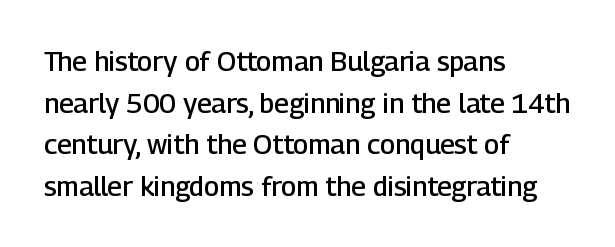
The foot of each line stays bare and open. Teacher's note: observe the even left margin — that is flush-left alignment. Summary of vertical rhythm: regular, with standard interline spacing. The typesetting leans somewhat heavy: a semibold. The lettering stays uniformly vertical, giving the passage a roman look.
